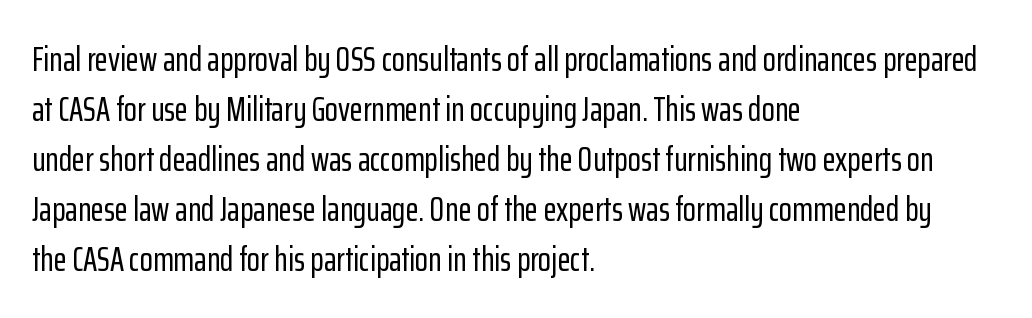
Honestly, there is no underline to notice here at all. Each letter keeps its own natural width here, so spacing adapts to shape. If you drew a line through each stem, it would be perfectly vertical. The vertical gap from one line to the next is medium. The horizontal fit of the characters is conventional and even.
